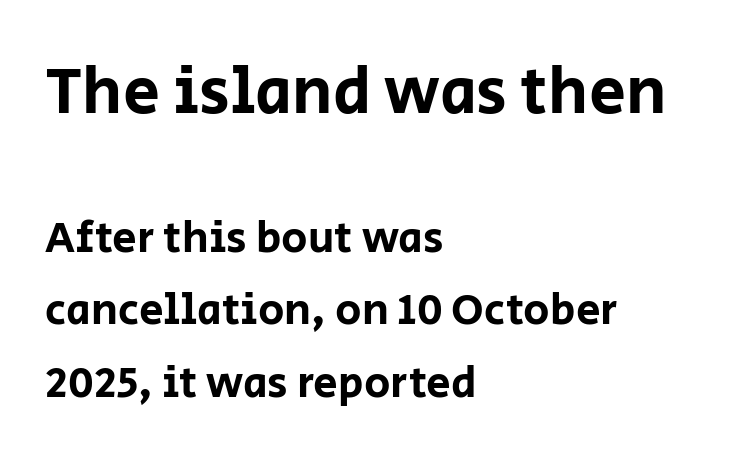
{"serif": "no", "italic": "no", "width": "normal", "stroke_contrast": "low", "x_height": "large", "monospaced": "no", "underline": "no", "align": "left", "line_spacing": "normal", "line_spacing_ratio": 1.65, "letter_spacing": "normal", "letter_spacing_em": 0.0, "larger_block": "first", "size_ratio": 1.5, "glyph_px": 66}
